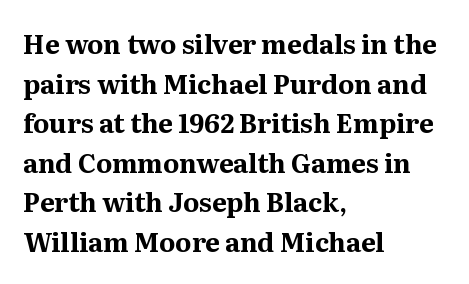
{"italic": "no", "bold": "yes", "underline": "no", "align": "left", "line_spacing": "normal", "line_spacing_ratio": 1.52, "letter_spacing": "normal", "letter_spacing_em": 0.0, "glyph_px": 26}
